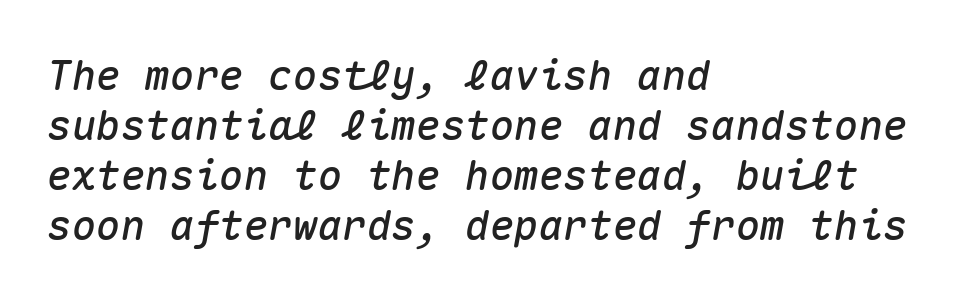
The image shows 41 px text type, italic (leaning right), monospaced; set left-aligned, line spacing 1.22x, normal letter spacing, not underlined; medium stroke contrast and a medium x-height.
